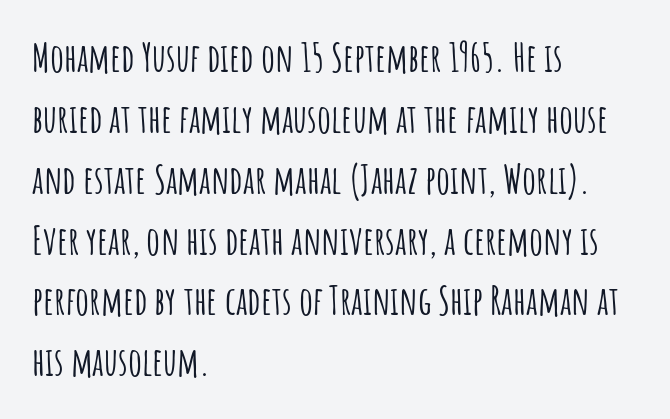
Q: Is the text italic (slanted)? A: No, it is upright.
Q: Is the typeface a serif or a sans-serif typeface? A: Sans-serif.
Q: Is the text underlined? A: No.
Q: How is the paragraph aligned? A: Left-aligned.
Q: Is the spacing between letters normal or unusually wide? A: Normal.
Q: Is the spacing between lines tight, normal or loose? A: Normal.
Q: Width (condensed, normal, or wide)? A: Condensed.
Q: Stroke contrast? A: Low.
Q: x-height? A: Large.
Q: Monospaced? A: No.
